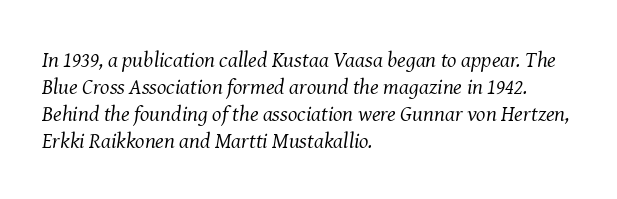
The image shows 22 px text type, italic (leaning right); set left-aligned, line spacing 1.22x, normal letter spacing, not underlined.
